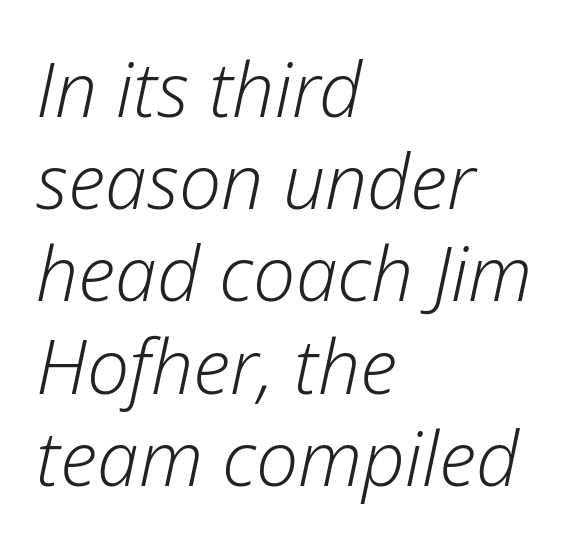
The image shows 75 px light type, italic (leaning right); set left-aligned, line spacing 1.23x, normal letter spacing, not underlined; low stroke contrast and a medium x-height.
